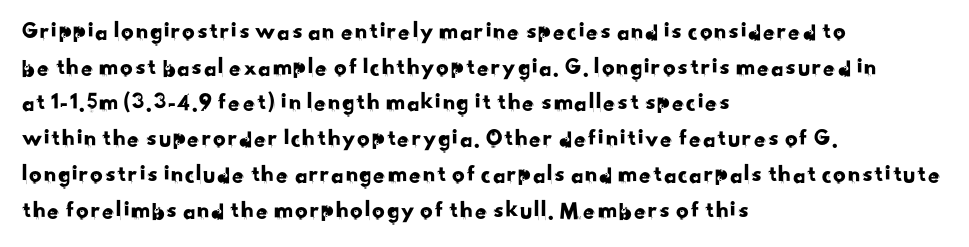
The image shows 25 px text type; set left-aligned, normal line spacing (1.43x), normal letter spacing, not underlined.
